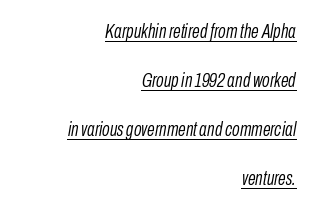
{"italic": "yes", "lean": "right", "slant_degrees": 10, "bold": "no", "underline": "yes", "align": "right", "line_spacing": "loose", "line_spacing_ratio": 2.45, "letter_spacing": "normal", "letter_spacing_em": 0.0, "glyph_px": 20}
